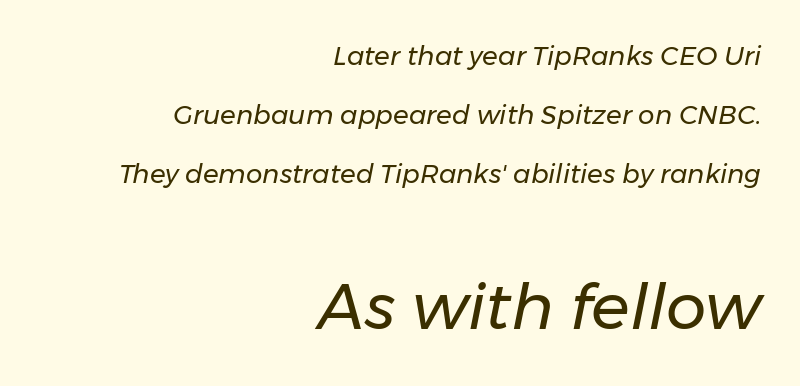
The image shows 64 px regular-weight type, italic (leaning right); set right-aligned, loose line spacing (2.27x), normal letter spacing, not underlined; the second (bottom) block is 2.46x larger; low stroke contrast and a medium x-height.
